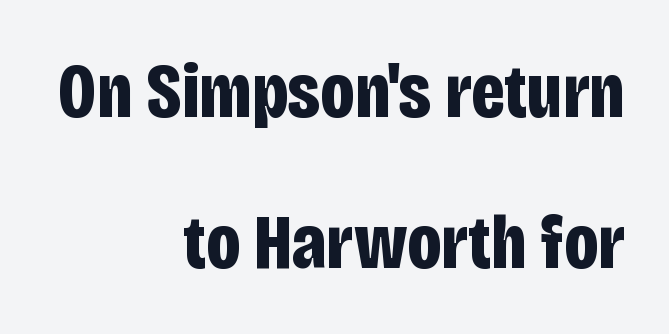
Q: Is the text bold? A: Yes.
Q: Is the text italic (slanted)? A: No, it is upright.
Q: Is the typeface a serif or a sans-serif typeface? A: Sans-serif.
Q: Is the text underlined? A: No.
Q: How is the paragraph aligned? A: Right-aligned.
Q: Is the spacing between letters normal or unusually wide? A: Normal.
Q: Is the spacing between lines tight, normal or loose? A: Loose.
Q: Width (condensed, normal, or wide)? A: Condensed.
Q: Stroke contrast? A: Low.
Q: x-height? A: Large.
Q: Monospaced? A: No.
